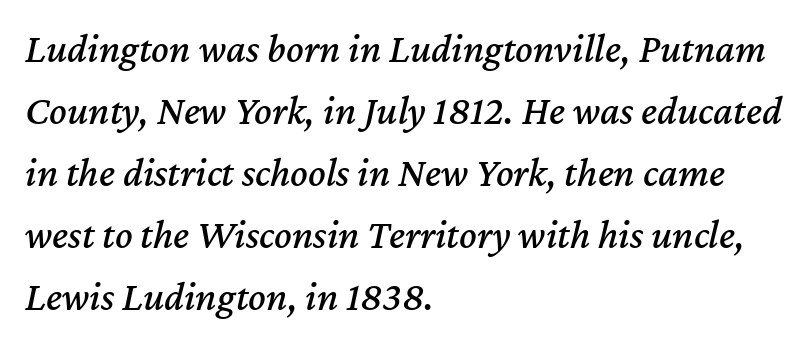
Notice how descenders clear the ascenders below comfortably — that's standard leading. You could not count columns in this text — the font is proportionally spaced. Between one letter and the next there's only the usual sliver of space. The words here are not underlined. A student would call this left alignment; a typographer would say flush left, rag right.
